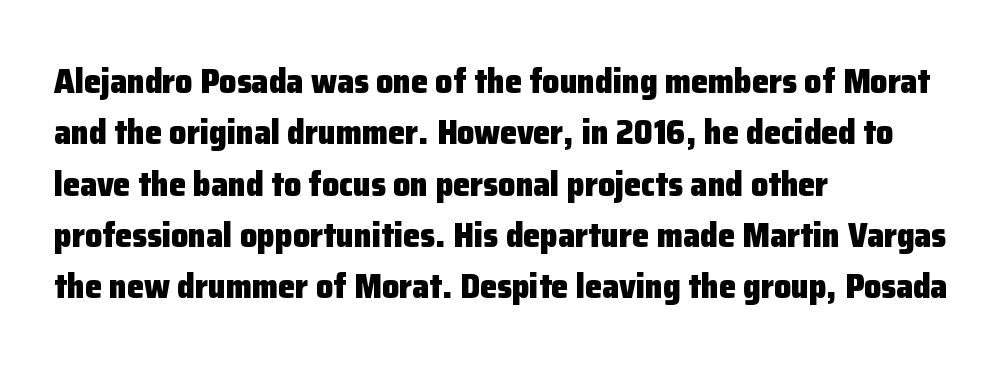
{"serif": "no", "italic": "no", "bold": "yes", "weight": "heavy", "width": "normal", "stroke_contrast": "low", "x_height": "medium", "monospaced": "no", "underline": "no", "align": "left", "line_spacing": "normal", "line_spacing_ratio": 1.51, "letter_spacing": "normal", "letter_spacing_em": 0.0, "glyph_px": 34}
